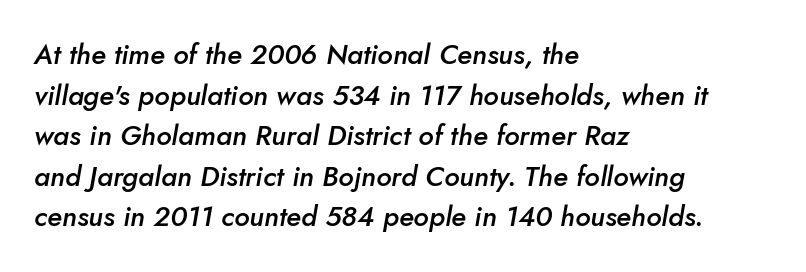
These lines sit exactly where default settings would place them. The text block is weighted toward the left margin, trailing off unevenly rightward. The typography opts for an oblique posture over an upright one. Does the weight exceed regular? Yes, but only to semibold. Anything drawn beneath the words? Only blank space. Compared with typical body copy, the letter spacing here is the same.
